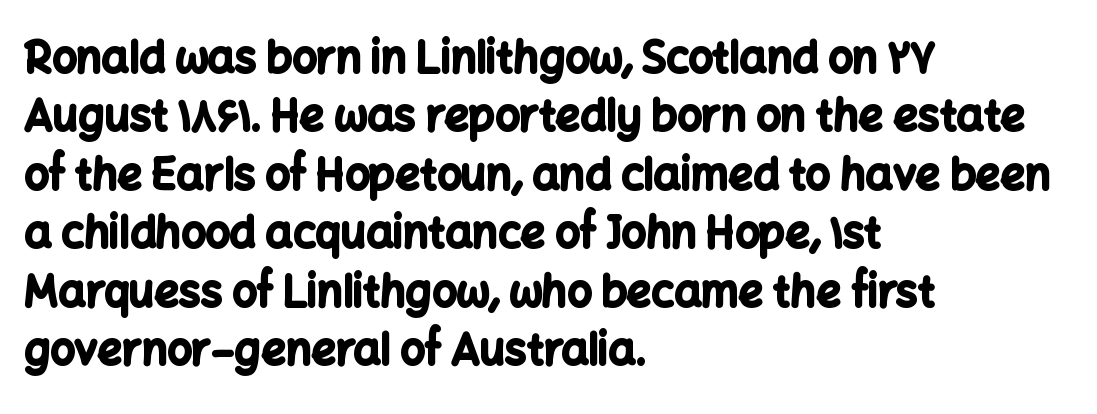
The image shows 43 px bold sans-serif type, upright; set left-aligned, normal line spacing (1.36x), normal letter spacing, not underlined; low stroke contrast and a medium x-height.
